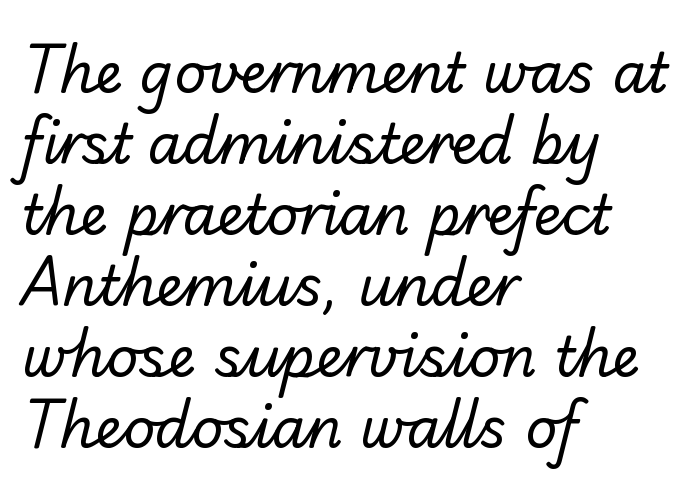
{"serif": "no", "bold": "no", "weight": "regular", "width": "normal", "stroke_contrast": "low", "x_height": "small", "monospaced": "no", "underline": "no", "align": "left", "line_spacing": "normal", "line_spacing_ratio": 1.29, "letter_spacing": "normal", "letter_spacing_em": 0.0, "glyph_px": 55}
